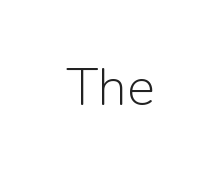
{"serif": "no", "italic": "no", "bold": "no", "weight": "light", "width": "normal", "stroke_contrast": "low", "x_height": "medium", "monospaced": "no", "underline": "no", "letter_spacing": "normal", "letter_spacing_em": 0.0, "glyph_px": 53}
